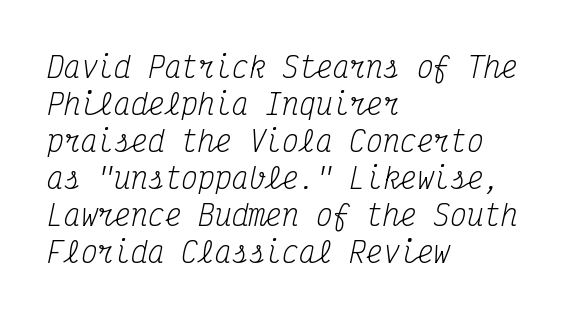
Q: Is the text bold? A: No.
Q: Is the text italic (slanted)? A: Yes, it leans right by about 12 degrees.
Q: Is the typeface a serif or a sans-serif typeface? A: Serif.
Q: Is the text underlined? A: No.
Q: How is the paragraph aligned? A: Left-aligned.
Q: Is the spacing between letters normal or unusually wide? A: Normal.
Q: Is the spacing between lines tight, normal or loose? A: Normal.
Q: Width (condensed, normal, or wide)? A: Condensed.
Q: Stroke contrast? A: Medium.
Q: x-height? A: Medium.
Q: Monospaced? A: Yes.
